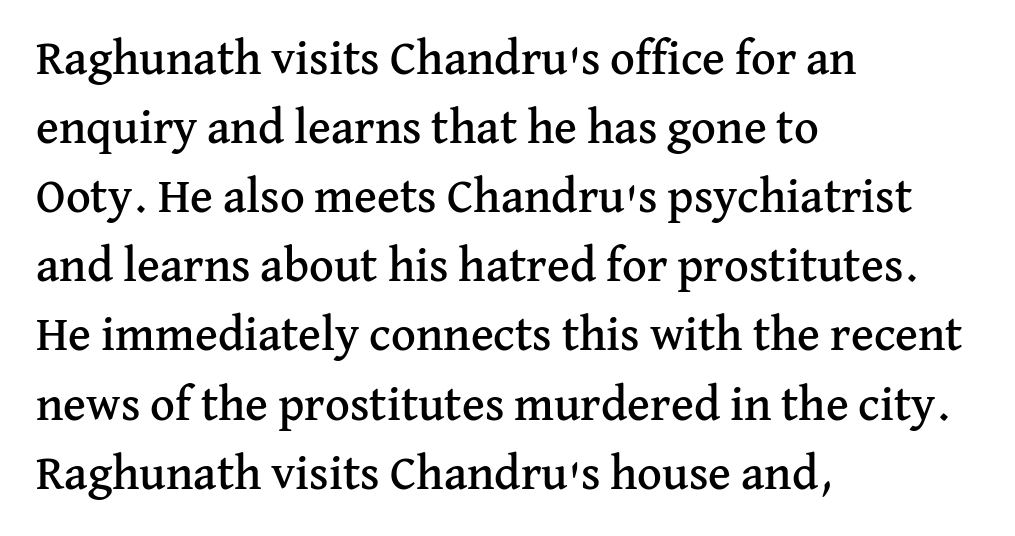
{"serif": "yes", "italic": "no", "width": "normal", "stroke_contrast": "medium", "x_height": "medium", "monospaced": "no", "underline": "no", "align": "left", "line_spacing": "normal", "line_spacing_ratio": 1.44, "letter_spacing": "normal", "letter_spacing_em": 0.0, "glyph_px": 48}
